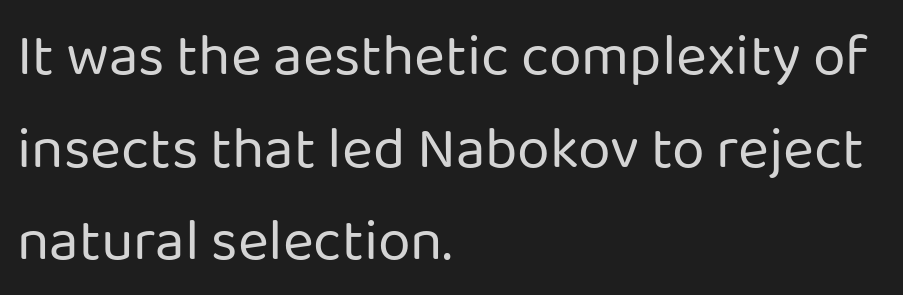
Q: Is the text bold? A: No.
Q: Is the text italic (slanted)? A: No, it is upright.
Q: Is the typeface a serif or a sans-serif typeface? A: Sans-serif.
Q: Is the text underlined? A: No.
Q: How is the paragraph aligned? A: Left-aligned.
Q: Is the spacing between letters normal or unusually wide? A: Normal.
Q: Is the spacing between lines tight, normal or loose? A: Normal.
Q: Width (condensed, normal, or wide)? A: Normal.
Q: Stroke contrast? A: Low.
Q: x-height? A: Medium.
Q: Monospaced? A: No.
